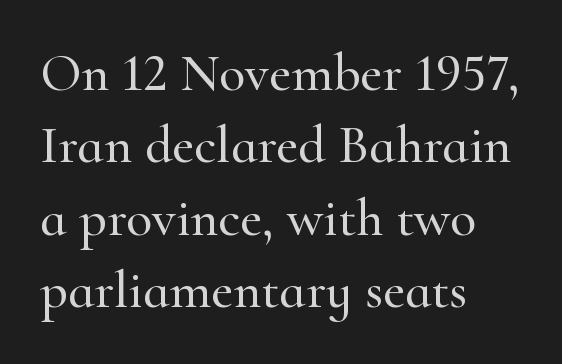
Q: Is the text italic (slanted)? A: No, it is upright.
Q: Is the typeface a serif or a sans-serif typeface? A: Serif.
Q: Is the text underlined? A: No.
Q: How is the paragraph aligned? A: Left-aligned.
Q: Is the spacing between letters normal or unusually wide? A: Normal.
Q: Is the spacing between lines tight, normal or loose? A: Normal.
Q: Width (condensed, normal, or wide)? A: Normal.
Q: Stroke contrast? A: High.
Q: x-height? A: Small.
Q: Monospaced? A: No.
